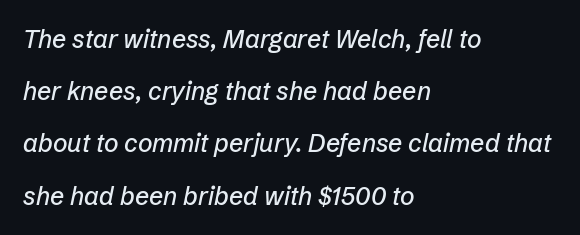
The image shows 25 px text type, italic (leaning right); set left-aligned, loose line spacing (2.09x), normal letter spacing, not underlined.
